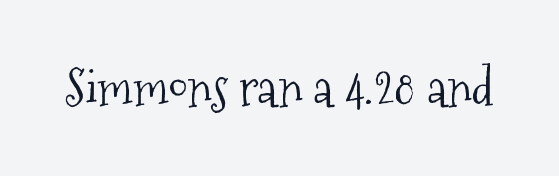
The image shows 51 px light, condensed serif type, upright; set normal letter spacing, not underlined; medium stroke contrast and a medium x-height.
